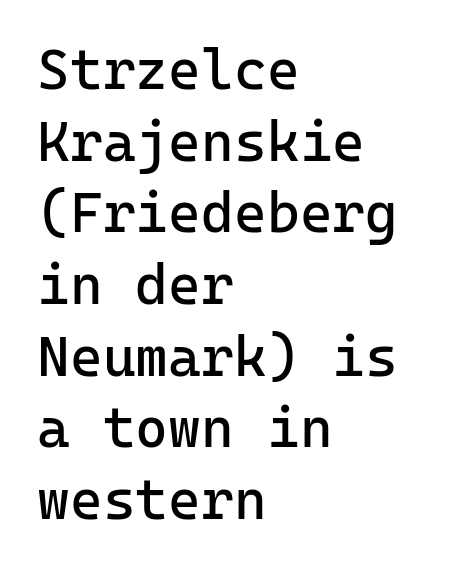
The rendering uses typewriter-style spacing with identical character cells. A student would call this left alignment; a typographer would say flush left, rag right. Each word holds together tightly as a unit, with standard inter-letter gaps. When letters stand straight like this, we call the style roman or upright. No heavy texture on the line: the type isn't bold. Has an underline been added? It has not.
